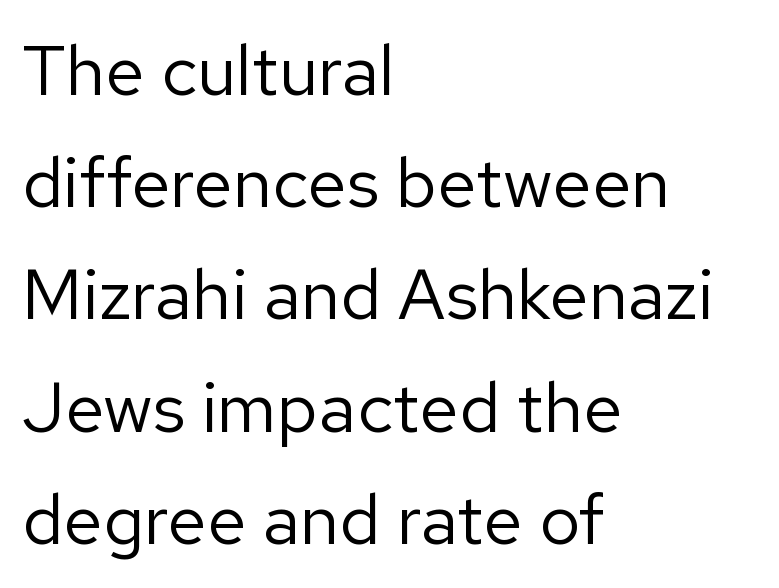
Q: Is the text bold? A: No.
Q: Is the text italic (slanted)? A: No, it is upright.
Q: Is the typeface a serif or a sans-serif typeface? A: Sans-serif.
Q: Is the text underlined? A: No.
Q: How is the paragraph aligned? A: Left-aligned.
Q: Is the spacing between letters normal or unusually wide? A: Normal.
Q: Is the spacing between lines tight, normal or loose? A: Normal.
Q: Width (condensed, normal, or wide)? A: Normal.
Q: Stroke contrast? A: Low.
Q: x-height? A: Medium.
Q: Monospaced? A: No.
